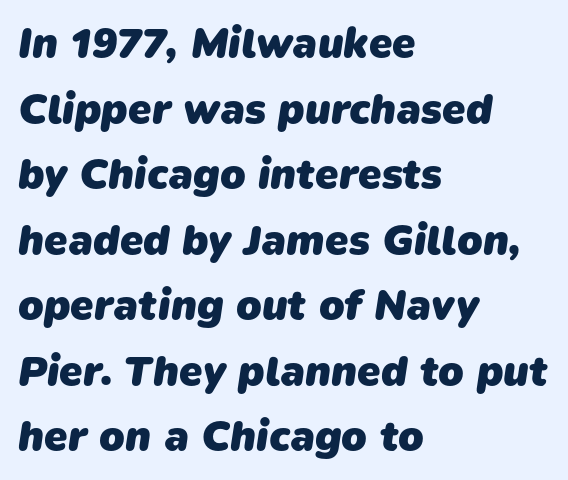
Q: Is the text bold? A: Yes.
Q: Is the typeface a serif or a sans-serif typeface? A: Sans-serif.
Q: Is the text underlined? A: No.
Q: How is the paragraph aligned? A: Left-aligned.
Q: Is the spacing between letters normal or unusually wide? A: Normal.
Q: Is the spacing between lines tight, normal or loose? A: Normal.
Q: Width (condensed, normal, or wide)? A: Normal.
Q: Stroke contrast? A: Low.
Q: x-height? A: Medium.
Q: Monospaced? A: No.
